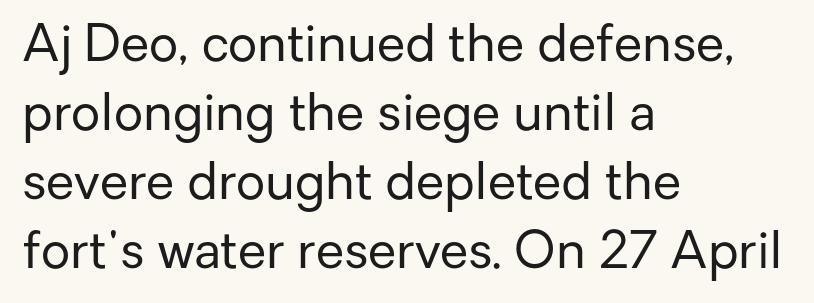
It's the straight-up-and-down kind of type. Letters rest on an invisible, unmarked baseline. Here the designer chose a conventional face with non-uniform glyph widths. This rendering employs a face without finishing strokes, i.e., a sans-serif.
